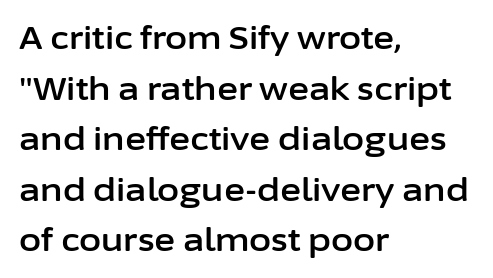
The image shows 32 px sans-serif type, upright; set left-aligned, normal line spacing (1.58x), normal letter spacing, not underlined; low stroke contrast and a medium x-height.
